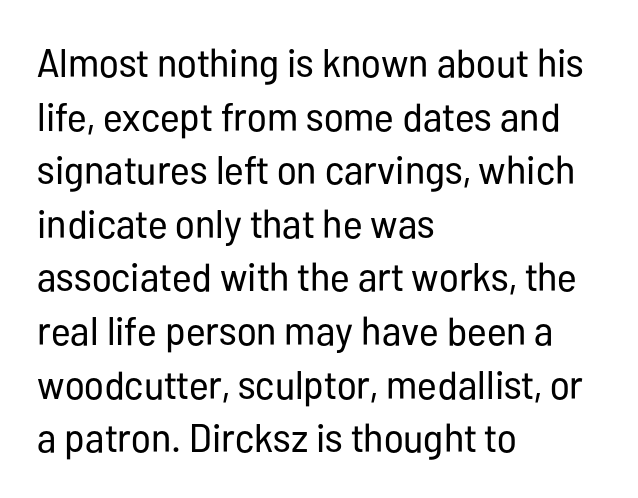
This block has exactly the height ordinary leading produces. Posture: upright roman. The designer went with a sans here, leaving each stem footless. These lines are rendered in a variable-pitch font. There is no visible air inserted between adjacent glyphs.
